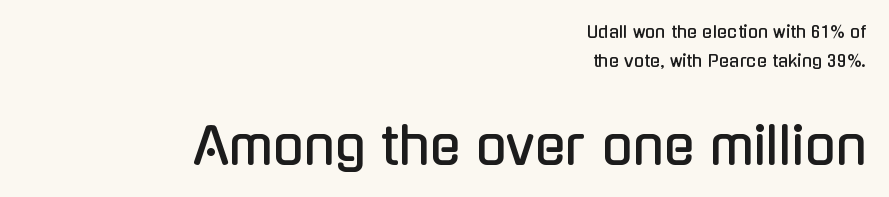
Q: Is the text italic (slanted)? A: No, it is upright.
Q: Is the typeface a serif or a sans-serif typeface? A: Sans-serif.
Q: Is the text underlined? A: No.
Q: How is the paragraph aligned? A: Right-aligned.
Q: Is the spacing between letters normal or unusually wide? A: Normal.
Q: Is the spacing between lines tight, normal or loose? A: Normal.
Q: Which block of text is set in a larger size, the first (top) or the second (bottom)? A: The second (bottom) one.
Q: Width (condensed, normal, or wide)? A: Condensed.
Q: Stroke contrast? A: Low.
Q: x-height? A: Medium.
Q: Monospaced? A: No.
